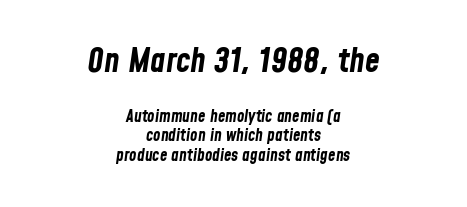
{"italic": "yes", "lean": "right", "slant_degrees": 8, "bold": "yes", "weight": "bold", "width": "condensed", "stroke_contrast": "low", "x_height": "medium", "monospaced": "no", "underline": "no", "align": "center", "line_spacing_ratio": 1.16, "letter_spacing": "normal", "letter_spacing_em": 0.0, "larger_block": "first", "size_ratio": 2.0, "glyph_px": 34}
